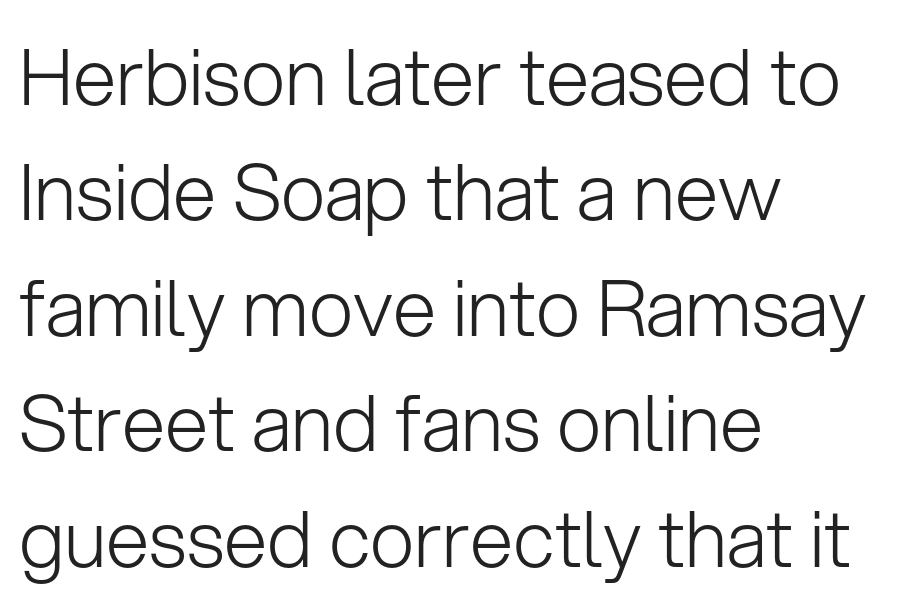
The passage shown has conventional tracking throughout. Is this a fixed-width face? No — the glyphs have proportional, varying widths. Leading: standard. These lines are composed in type without serifs. The weight would be labelled regular, book, light, or lighter still.
